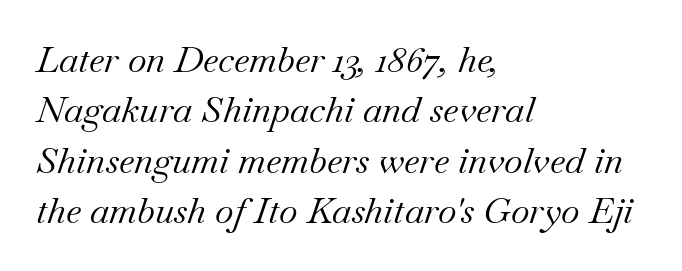
{"serif": "yes", "italic": "yes", "lean": "right", "slant_degrees": 18, "bold": "no", "weight": "regular", "width": "normal", "stroke_contrast": "medium", "x_height": "small", "monospaced": "no", "underline": "no", "align": "left", "line_spacing": "normal", "line_spacing_ratio": 1.4, "letter_spacing": "normal", "letter_spacing_em": 0.0, "glyph_px": 36}
